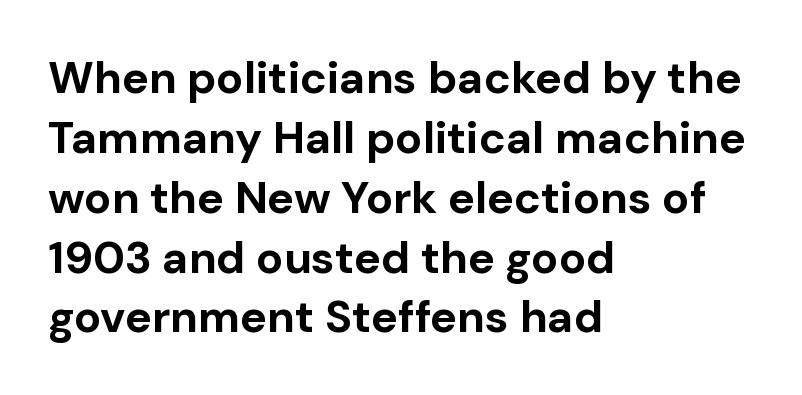
Q: Is the text bold? A: Yes.
Q: Is the text italic (slanted)? A: No, it is upright.
Q: Is the typeface a serif or a sans-serif typeface? A: Sans-serif.
Q: Is the text underlined? A: No.
Q: How is the paragraph aligned? A: Left-aligned.
Q: Is the spacing between letters normal or unusually wide? A: Normal.
Q: Is the spacing between lines tight, normal or loose? A: Normal.
Q: Width (condensed, normal, or wide)? A: Normal.
Q: Stroke contrast? A: Low.
Q: x-height? A: Medium.
Q: Monospaced? A: No.
